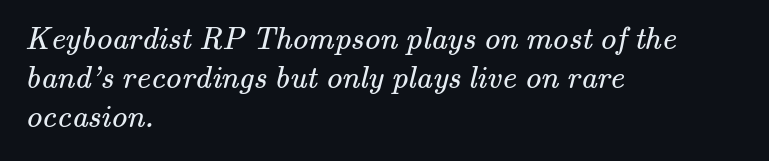
Q: Is the text bold? A: No.
Q: Is the typeface a serif or a sans-serif typeface? A: Serif.
Q: Is the text underlined? A: No.
Q: How is the paragraph aligned? A: Left-aligned.
Q: Is the spacing between letters normal or unusually wide? A: Normal.
Q: Width (condensed, normal, or wide)? A: Normal.
Q: Stroke contrast? A: Medium.
Q: x-height? A: Small.
Q: Monospaced? A: No.
